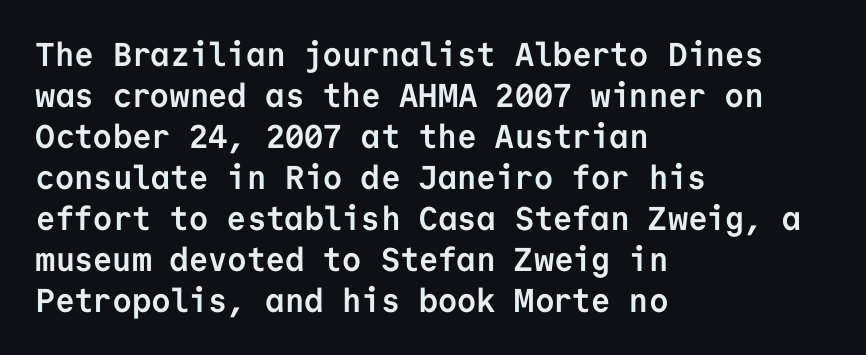
Nothing unusual about the tracking: characters are spaced as the font intends. The face used here is monospaced, like something from a code editor. The type sits square on the baseline with zero lean. Has an underline been added? It has not. Visually the block forms a straight wall on the left and a jagged coastline on the right. A dark, heavy texture on the line: the type is bold.
